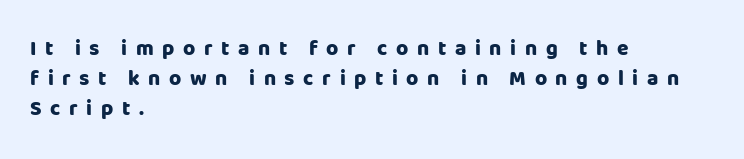
Q: Is the text bold? A: Yes.
Q: Is the text italic (slanted)? A: No, it is upright.
Q: Is the text underlined? A: No.
Q: How is the paragraph aligned? A: Left-aligned.
Q: Is the spacing between letters normal or unusually wide? A: Unusually wide.
Q: Is the spacing between lines tight, normal or loose? A: Normal.
